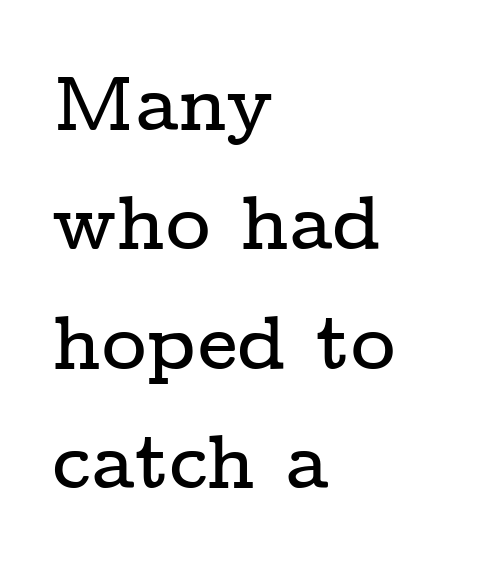
{"serif": "yes", "italic": "no", "width": "wide", "stroke_contrast": "low", "x_height": "medium", "monospaced": "no", "underline": "no", "align": "left", "line_spacing": "normal", "line_spacing_ratio": 1.55, "letter_spacing": "normal", "letter_spacing_em": 0.0, "glyph_px": 77}
